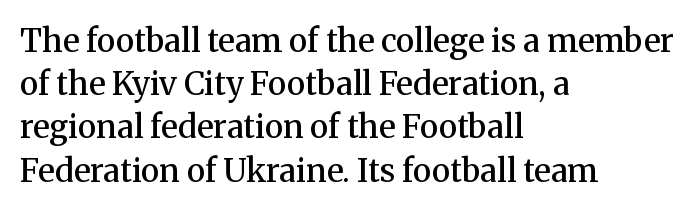
The image shows 32 px semibold serif type, upright; set left-aligned, normal line spacing (1.35x), normal letter spacing, not underlined; medium stroke contrast and a medium x-height.
